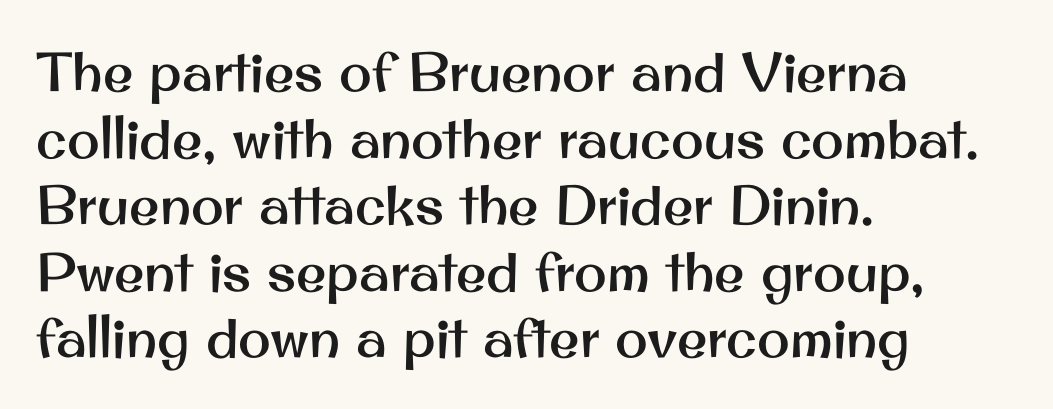
{"serif": "no", "italic": "no", "width": "normal", "stroke_contrast": "medium", "x_height": "small", "monospaced": "no", "underline": "no", "align": "left", "line_spacing_ratio": 1.21, "letter_spacing": "normal", "letter_spacing_em": 0.0, "glyph_px": 55}
